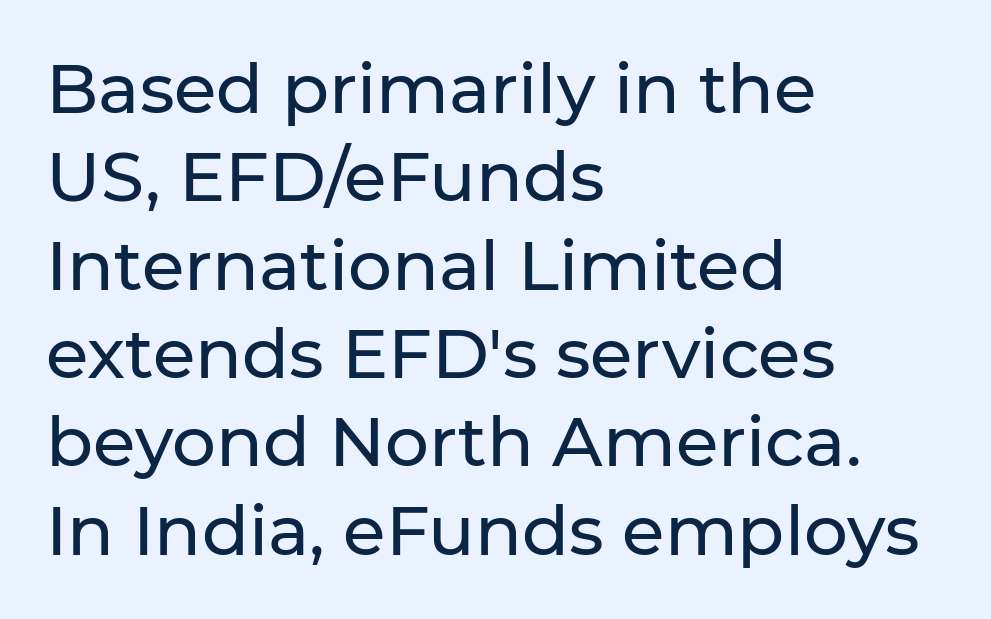
{"serif": "no", "italic": "no", "width": "normal", "stroke_contrast": "low", "x_height": "medium", "monospaced": "no", "underline": "no", "align": "left", "line_spacing": "normal", "line_spacing_ratio": 1.28, "letter_spacing": "normal", "letter_spacing_em": 0.0, "glyph_px": 69}
